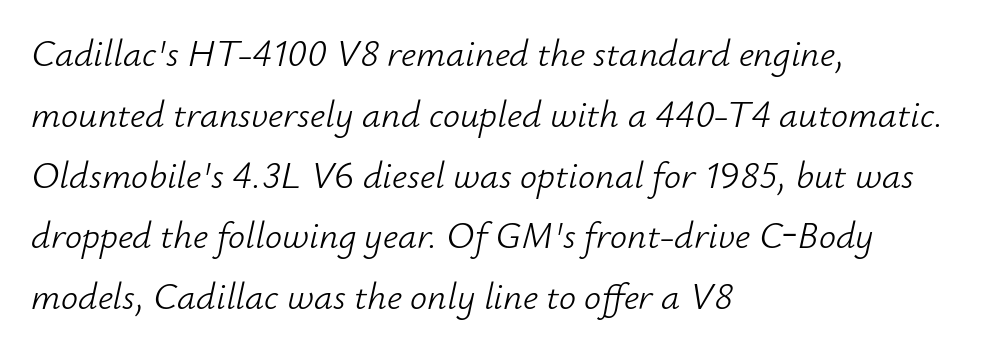
{"italic": "yes", "lean": "right", "slant_degrees": 12, "bold": "no", "weight": "light", "width": "normal", "stroke_contrast": "low", "x_height": "small", "monospaced": "no", "underline": "no", "align": "left", "line_spacing": "normal", "line_spacing_ratio": 1.6, "letter_spacing": "normal", "letter_spacing_em": 0.0, "glyph_px": 38}
